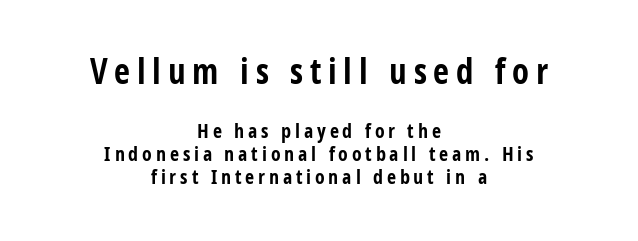
The image shows 35 px bold, condensed sans-serif type, upright; set centered, line spacing 1.16x, not underlined; the first (top) block is 1.75x larger; low stroke contrast and a large x-height.
